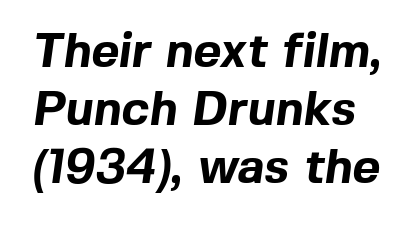
Q: Is the text bold? A: Yes.
Q: Is the typeface a serif or a sans-serif typeface? A: Sans-serif.
Q: Is the text underlined? A: No.
Q: Is the spacing between letters normal or unusually wide? A: Normal.
Q: Width (condensed, normal, or wide)? A: Normal.
Q: x-height? A: Medium.
Q: Monospaced? A: No.
